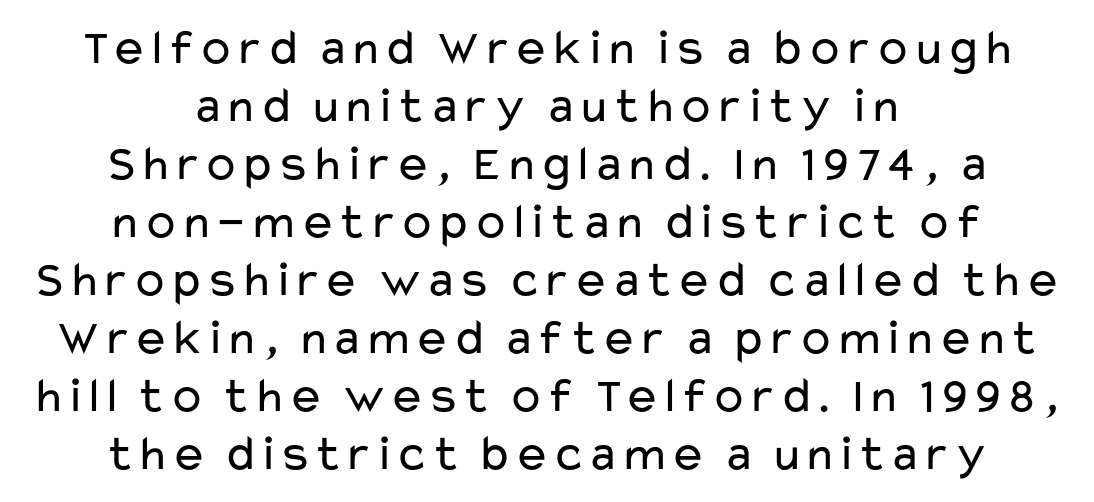
Descenders are the only things crossing below the line. Typographically, this falls in the sans-serif category. Looks like regular typesetting: each glyph gets only the width it needs. Weight: regular or lighter. Compared with typical body copy, the letter spacing here is the same.
